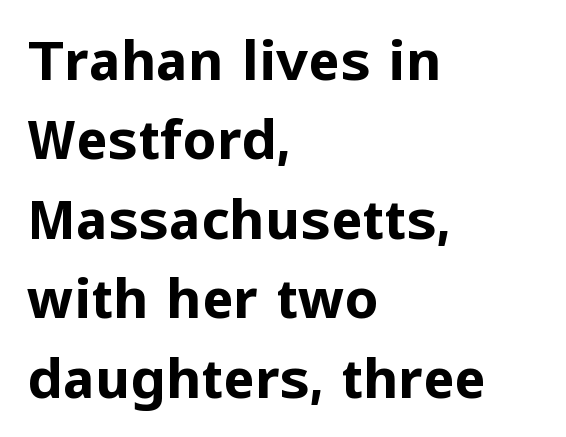
Between one letter and the next there's only the usual sliver of space. Typographically, this falls in the sans-serif category. A bare baseline throughout the passage. This is roman type, the default non-slanted kind.
